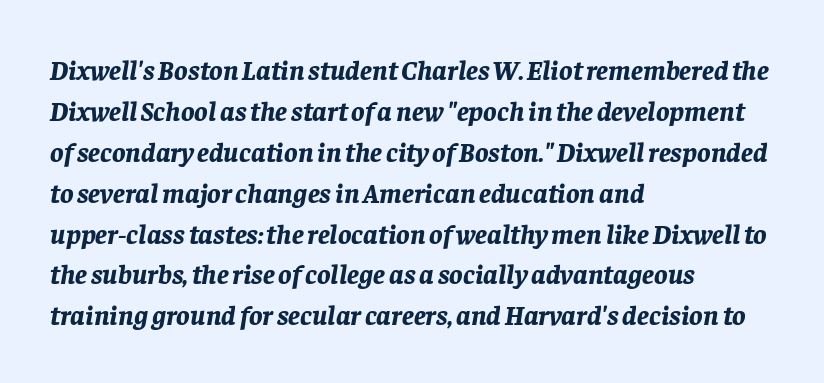
Q: Is the text bold? A: Yes.
Q: Is the text italic (slanted)? A: Yes, it leans right by about 8 degrees.
Q: Is the text underlined? A: No.
Q: How is the paragraph aligned? A: Left-aligned.
Q: Is the spacing between letters normal or unusually wide? A: Normal.
Q: Is the spacing between lines tight, normal or loose? A: Normal.
Q: Width (condensed, normal, or wide)? A: Normal.
Q: Stroke contrast? A: Low.
Q: x-height? A: Large.
Q: Monospaced? A: No.
